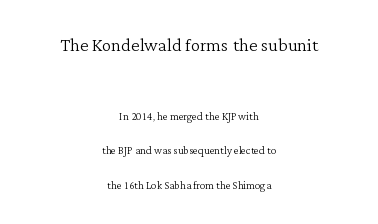
Line starts and ends both wander, symmetrically. The emphasis by scale lands on block number one, above. The lettering holds an erect, upright posture throughout. A typesetter would call this leading open, well beyond the default. Words appear dense and cohesive because spacing is normal.
